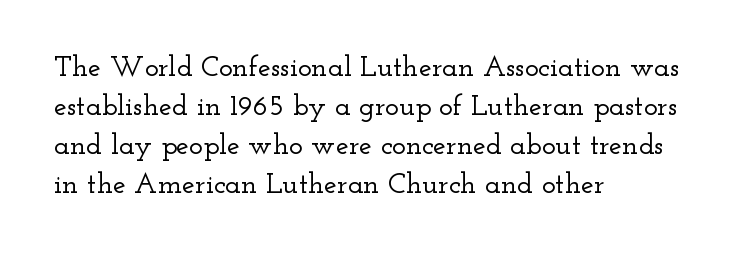
The image shows 29 px wide serif type, upright; set left-aligned, normal line spacing (1.34x), normal letter spacing, not underlined; low stroke contrast and a small x-height.
